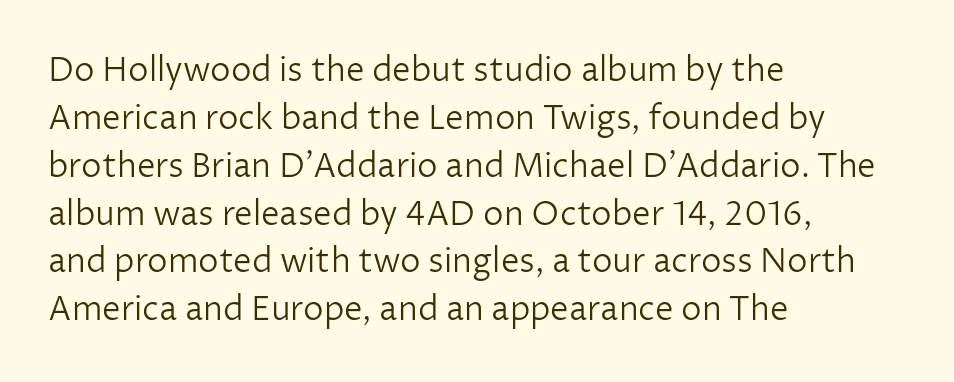
The image shows 33 px light sans-serif type, upright; set left-aligned, normal line spacing (1.45x), normal letter spacing, not underlined; low stroke contrast and a medium x-height.
